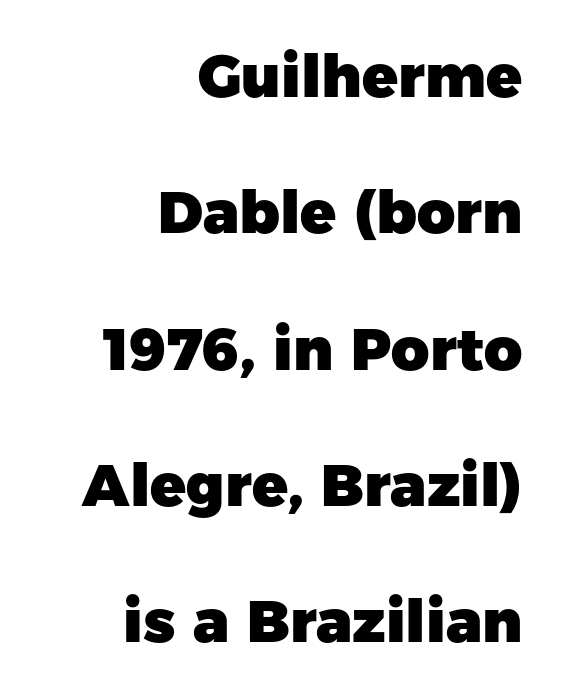
The image shows 59 px heavy sans-serif type, upright; set right-aligned, loose line spacing (2.31x), normal letter spacing, not underlined; low stroke contrast and a medium x-height.
